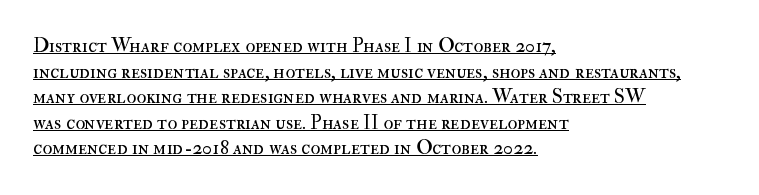
Q: Is the text bold? A: No.
Q: Is the text italic (slanted)? A: No, it is upright.
Q: Is the text underlined? A: Yes.
Q: How is the paragraph aligned? A: Left-aligned.
Q: Is the spacing between letters normal or unusually wide? A: Normal.
Q: Is the spacing between lines tight, normal or loose? A: Normal.
